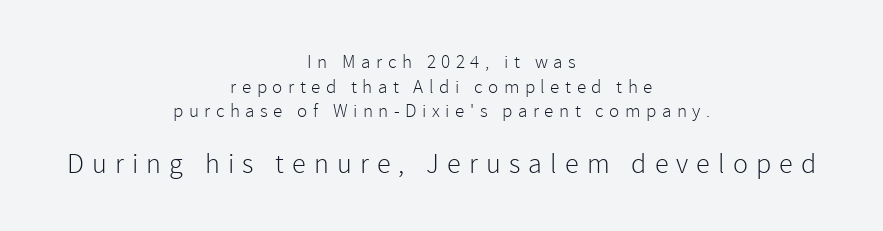
Q: Is the text bold? A: No.
Q: Is the text italic (slanted)? A: No, it is upright.
Q: Is the typeface a serif or a sans-serif typeface? A: Sans-serif.
Q: Is the text underlined? A: No.
Q: How is the paragraph aligned? A: Centered.
Q: Is the spacing between letters normal or unusually wide? A: Unusually wide.
Q: Is the spacing between lines tight, normal or loose? A: Normal.
Q: Which block of text is set in a larger size, the first (top) or the second (bottom)? A: The second (bottom) one.
Q: Width (condensed, normal, or wide)? A: Normal.
Q: x-height? A: Medium.
Q: Monospaced? A: No.
